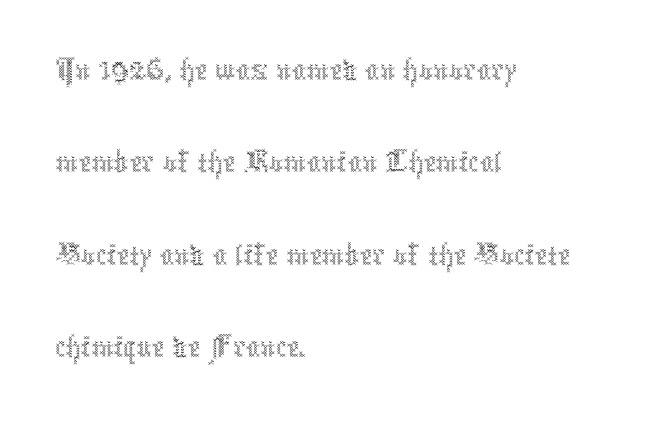
The image shows 71 px thin, condensed type, upright; set left-aligned, normal line spacing (1.3x), normal letter spacing, not underlined; a medium x-height.
